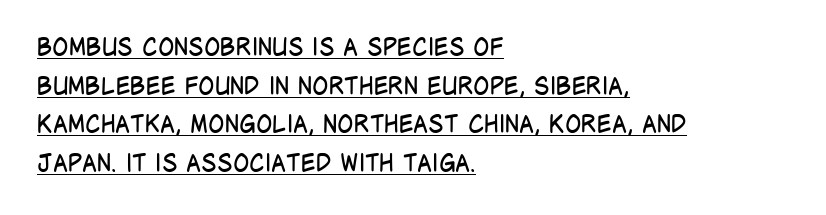
The image shows 24 px text type, upright; set left-aligned, normal line spacing (1.61x), normal letter spacing, underlined.
